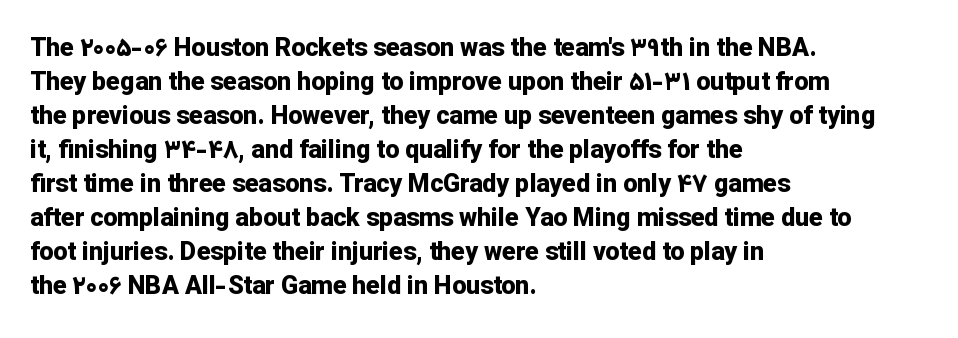
Just letters on the line, the space beneath them empty. No italicization has been applied; the sample stays upright. The rows are spaced the way most documents space them. The glyphs have the mass of a bold cut. Look at the tracking — it's just the regular setting, nothing added. Each line starts at the same left margin while the right side varies.
